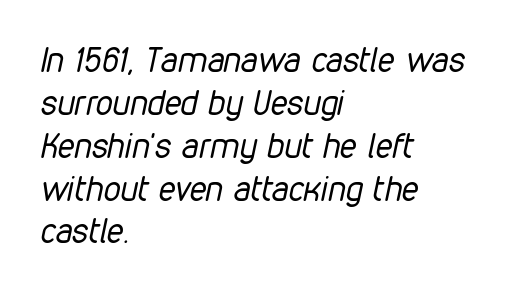
{"italic": "yes", "lean": "right", "slant_degrees": 12, "bold": "no", "weight": "regular", "width": "condensed", "stroke_contrast": "low", "x_height": "medium", "monospaced": "no", "underline": "no", "align": "left", "line_spacing": "normal", "line_spacing_ratio": 1.26, "letter_spacing": "normal", "letter_spacing_em": 0.0, "glyph_px": 34}
